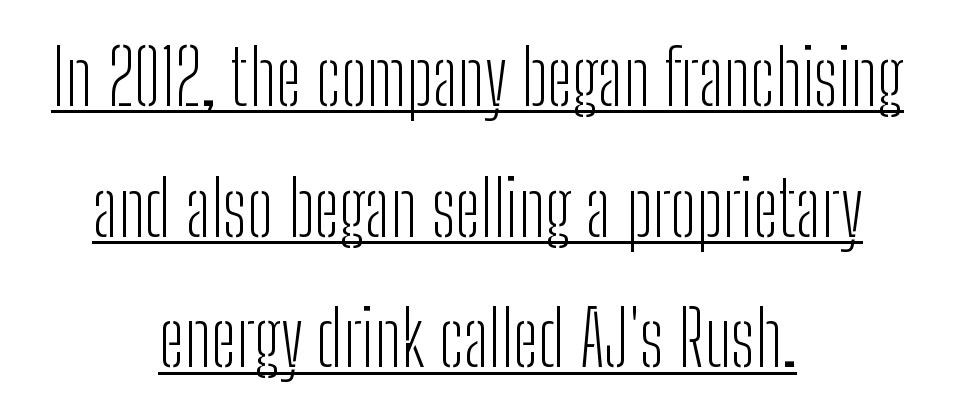
The rag falls on both sides of this text block equally. The face used here is proportionally spaced, like ordinary book or web type. Italic? Not at all — the glyphs are vertical. No chunkiness to these letters — they're not bold.
